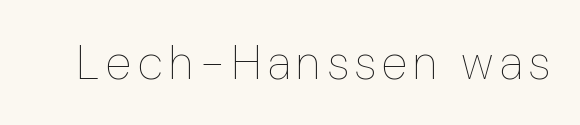
{"italic": "no", "bold": "no", "weight": "thin", "width": "condensed", "stroke_contrast": "low", "x_height": "medium", "monospaced": "no", "underline": "no", "glyph_px": 48}
